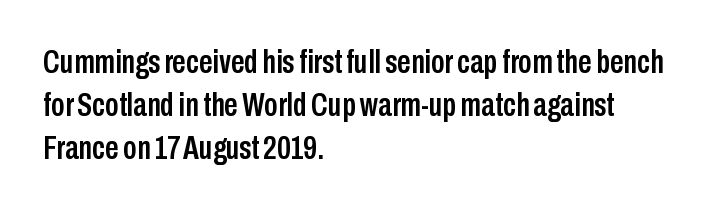
The image shows 34 px condensed sans-serif type, upright; set left-aligned, normal line spacing (1.27x), normal letter spacing, not underlined; low stroke contrast and a medium x-height.
